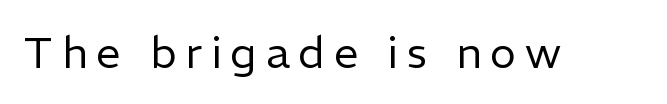
{"serif": "no", "italic": "no", "bold": "no", "weight": "regular", "width": "normal", "stroke_contrast": "low", "x_height": "medium", "monospaced": "no", "underline": "no", "letter_spacing": "wide", "letter_spacing_em": 0.2, "glyph_px": 44}
